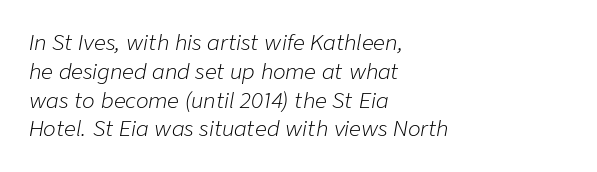
{"italic": "yes", "lean": "right", "slant_degrees": 9, "bold": "no", "underline": "no", "align": "left", "line_spacing": "normal", "line_spacing_ratio": 1.37, "letter_spacing": "normal", "letter_spacing_em": 0.0, "glyph_px": 21}
